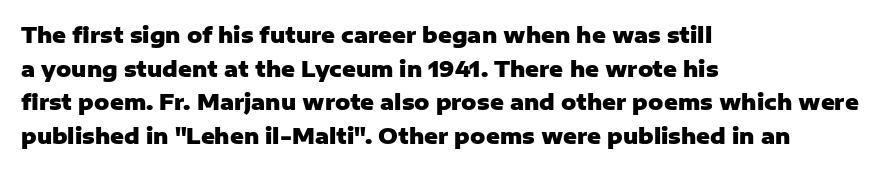
Q: Is the text bold? A: Yes.
Q: Is the text italic (slanted)? A: No, it is upright.
Q: Is the text underlined? A: No.
Q: How is the paragraph aligned? A: Left-aligned.
Q: Is the spacing between letters normal or unusually wide? A: Normal.
Q: Is the spacing between lines tight, normal or loose? A: Normal.
